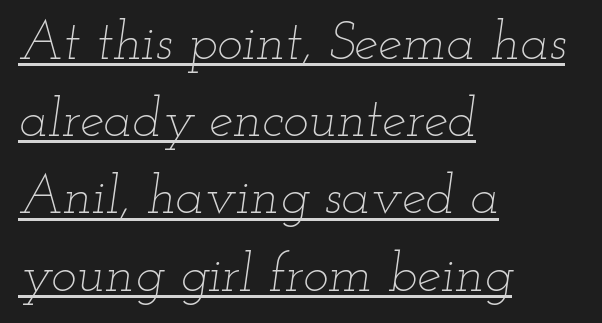
This block has exactly the height ordinary leading produces. Casual observation: everything's shoved over to the left. The passage shown is typed in a proportional face where columns would drift. Is the letter spacing exaggerated? No — it looks like the ordinary default. Is there an underline? Yes — a line sits under the letters. The specimen reads as italic at a glance.
